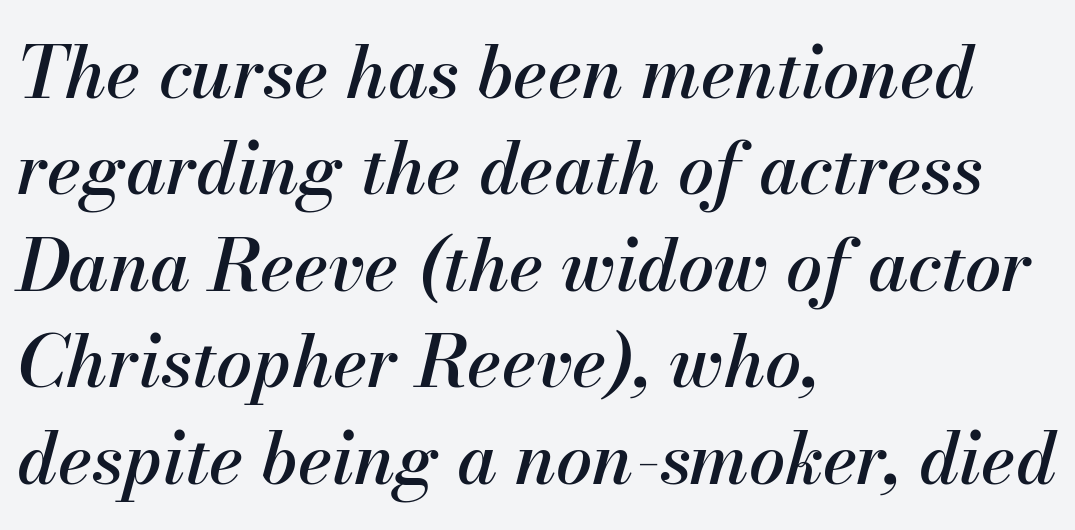
Q: Is the text italic (slanted)? A: Yes, it leans right by about 13 degrees.
Q: Is the text underlined? A: No.
Q: How is the paragraph aligned? A: Left-aligned.
Q: Is the spacing between letters normal or unusually wide? A: Normal.
Q: Is the spacing between lines tight, normal or loose? A: Normal.
Q: Width (condensed, normal, or wide)? A: Normal.
Q: Stroke contrast? A: Medium.
Q: x-height? A: Small.
Q: Monospaced? A: No.
